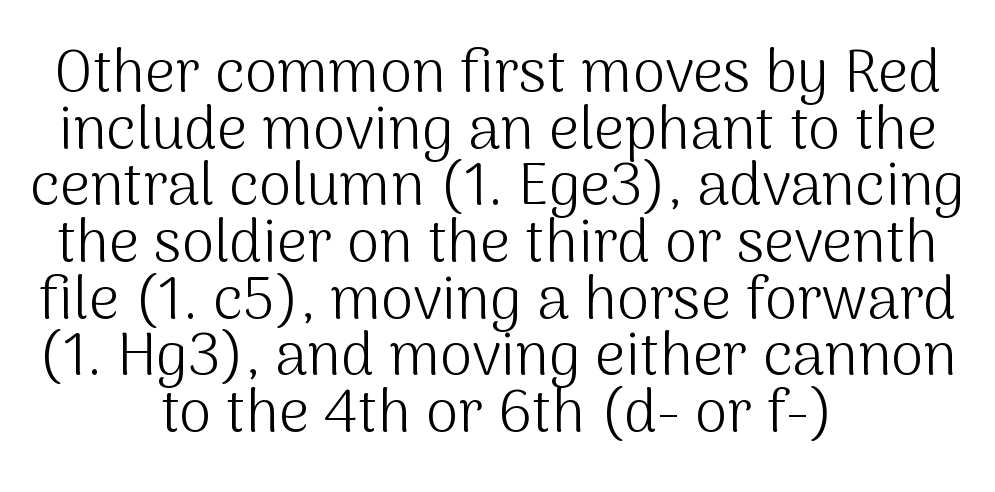
The image shows 59 px light sans-serif type, upright; set centered, tight line spacing (0.96x), normal letter spacing, not underlined; medium stroke contrast and a medium x-height.
